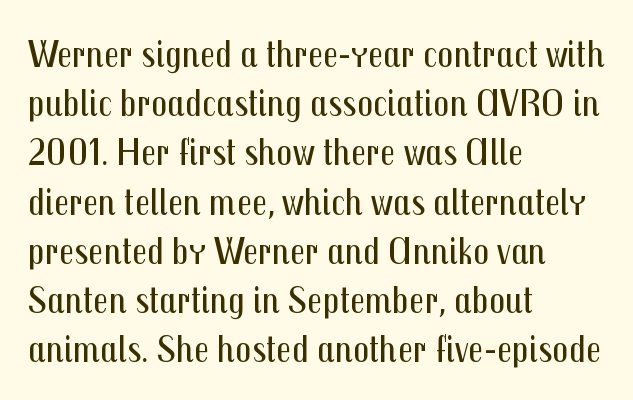
Q: Is the text bold? A: No.
Q: Is the text italic (slanted)? A: No, it is upright.
Q: Is the typeface a serif or a sans-serif typeface? A: Sans-serif.
Q: Is the text underlined? A: No.
Q: How is the paragraph aligned? A: Left-aligned.
Q: Is the spacing between letters normal or unusually wide? A: Normal.
Q: Width (condensed, normal, or wide)? A: Condensed.
Q: Stroke contrast? A: Medium.
Q: x-height? A: Medium.
Q: Monospaced? A: No.
